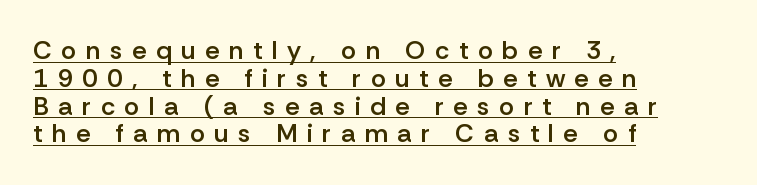
Q: Is the text bold? A: Semi-bold.
Q: Is the text italic (slanted)? A: No, it is upright.
Q: Is the text underlined? A: Yes.
Q: How is the paragraph aligned? A: Left-aligned.
Q: Is the spacing between letters normal or unusually wide? A: Unusually wide.
Q: Is the spacing between lines tight, normal or loose? A: Tight.
